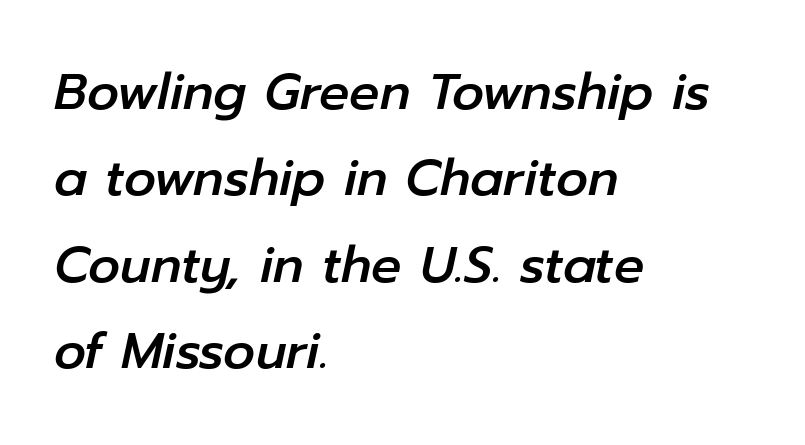
Q: Is the text italic (slanted)? A: Yes, it leans right by about 12 degrees.
Q: Is the text underlined? A: No.
Q: How is the paragraph aligned? A: Left-aligned.
Q: Is the spacing between letters normal or unusually wide? A: Normal.
Q: Width (condensed, normal, or wide)? A: Normal.
Q: Stroke contrast? A: Low.
Q: x-height? A: Medium.
Q: Monospaced? A: No.
